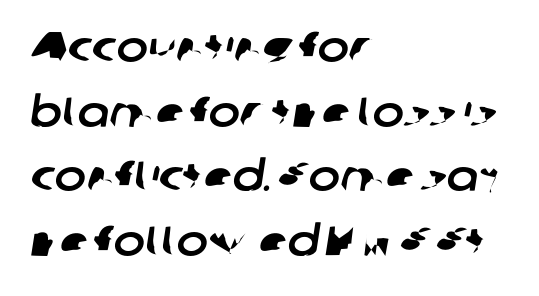
The image shows 42 px sans-serif type; set left-aligned, normal line spacing (1.54x), normal letter spacing, not underlined; low stroke contrast and a medium x-height.
